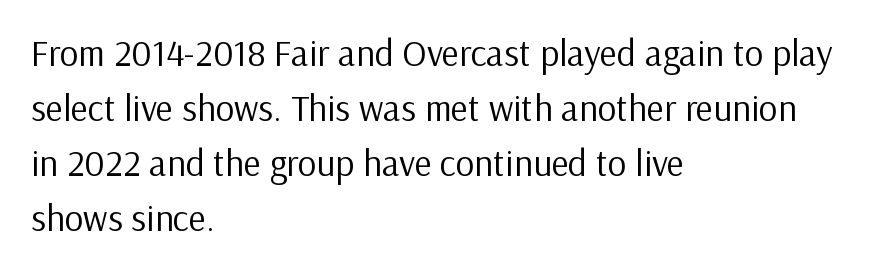
{"serif": "no", "italic": "no", "bold": "no", "weight": "regular", "width": "normal", "stroke_contrast": "low", "x_height": "medium", "monospaced": "no", "underline": "no", "align": "left", "line_spacing": "normal", "line_spacing_ratio": 1.49, "letter_spacing": "normal", "letter_spacing_em": 0.0, "glyph_px": 37}
